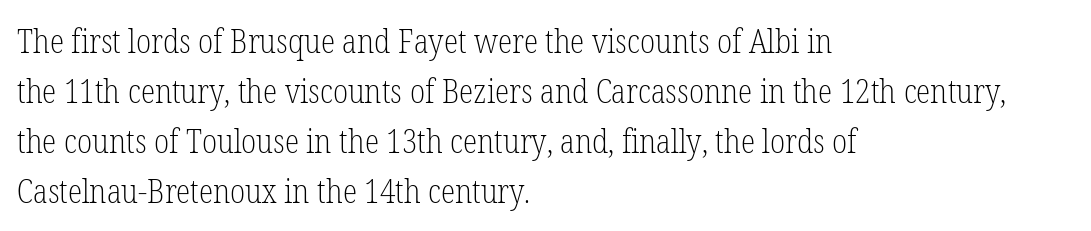
{"serif": "yes", "italic": "no", "bold": "no", "weight": "light", "width": "condensed", "stroke_contrast": "low", "x_height": "medium", "monospaced": "no", "underline": "no", "align": "left", "line_spacing": "normal", "line_spacing_ratio": 1.52, "letter_spacing": "normal", "letter_spacing_em": 0.0, "glyph_px": 33}
